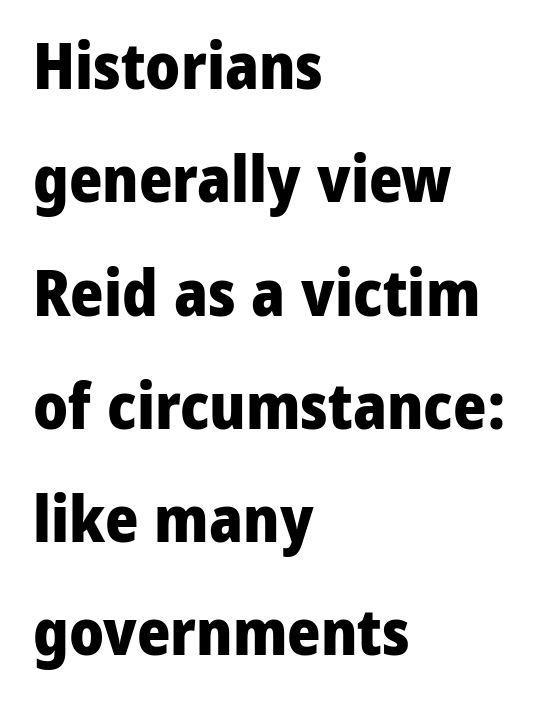
Q: Is the text bold? A: Yes.
Q: Is the text italic (slanted)? A: No, it is upright.
Q: Is the typeface a serif or a sans-serif typeface? A: Sans-serif.
Q: Is the text underlined? A: No.
Q: How is the paragraph aligned? A: Left-aligned.
Q: Is the spacing between letters normal or unusually wide? A: Normal.
Q: Width (condensed, normal, or wide)? A: Normal.
Q: Stroke contrast? A: Low.
Q: x-height? A: Medium.
Q: Monospaced? A: No.
